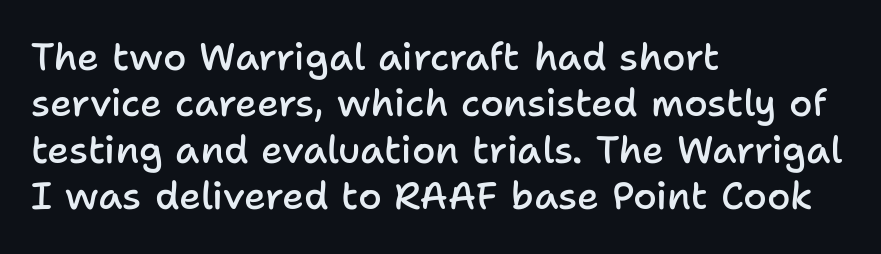
{"serif": "no", "italic": "no", "bold": "semi", "weight": "semibold", "width": "normal", "stroke_contrast": "low", "x_height": "medium", "monospaced": "no", "underline": "no", "align": "left", "line_spacing_ratio": 1.22, "letter_spacing": "normal", "letter_spacing_em": 0.0, "glyph_px": 38}
